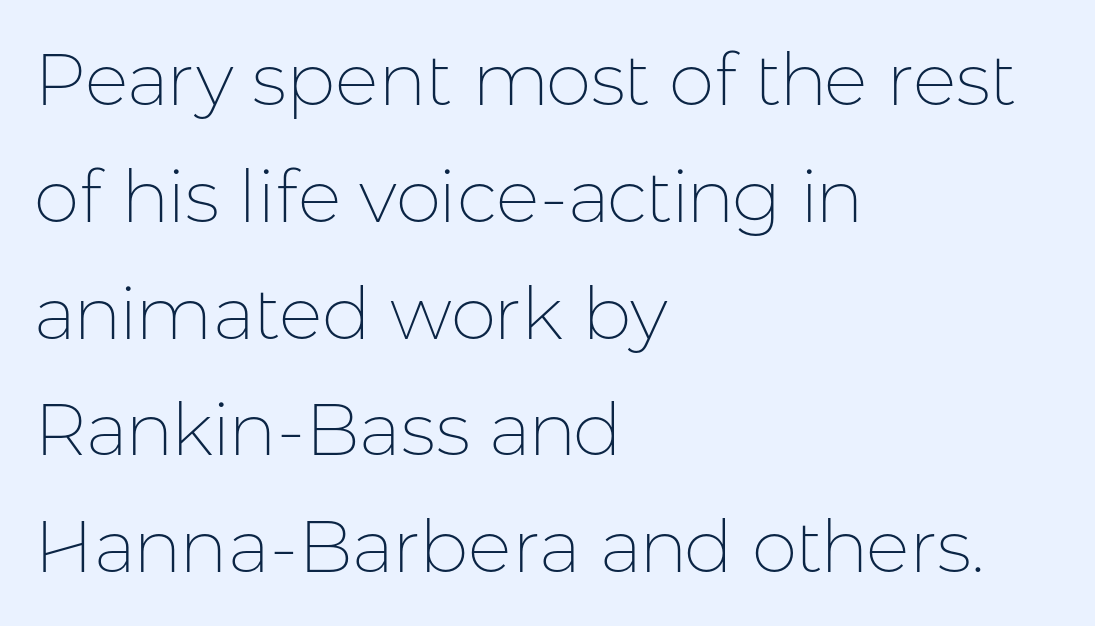
{"serif": "no", "italic": "no", "bold": "no", "weight": "thin", "width": "normal", "stroke_contrast": "low", "x_height": "medium", "monospaced": "no", "underline": "no", "align": "left", "line_spacing": "normal", "line_spacing_ratio": 1.6, "letter_spacing": "normal", "letter_spacing_em": 0.0, "glyph_px": 73}
